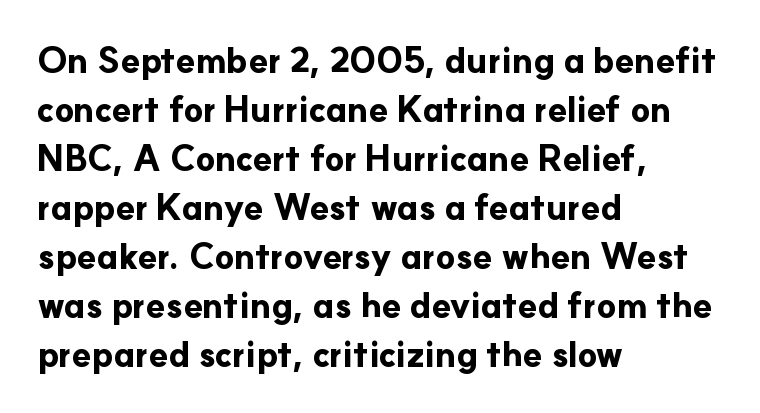
The image shows 35 px bold sans-serif type, upright; set left-aligned, normal line spacing (1.4x), normal letter spacing, not underlined; low stroke contrast and a small x-height.
